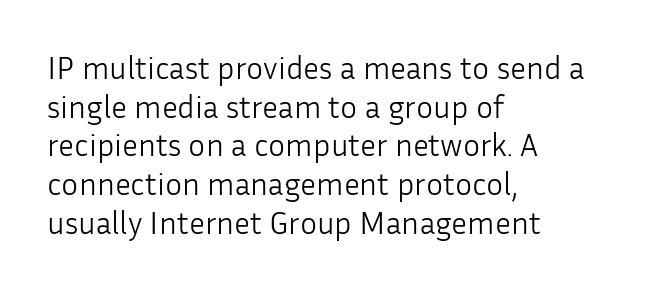
The image shows 32 px light sans-serif type, upright; set left-aligned, line spacing 1.21x, normal letter spacing, not underlined; low stroke contrast and a medium x-height.
